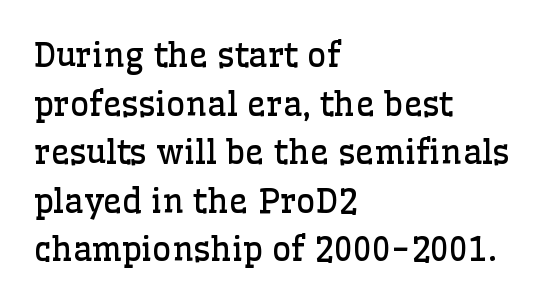
Q: Is the text bold? A: No.
Q: Is the text italic (slanted)? A: No, it is upright.
Q: Is the typeface a serif or a sans-serif typeface? A: Serif.
Q: Is the text underlined? A: No.
Q: How is the paragraph aligned? A: Left-aligned.
Q: Is the spacing between letters normal or unusually wide? A: Normal.
Q: Is the spacing between lines tight, normal or loose? A: Normal.
Q: Width (condensed, normal, or wide)? A: Normal.
Q: Stroke contrast? A: Low.
Q: x-height? A: Medium.
Q: Monospaced? A: No.
